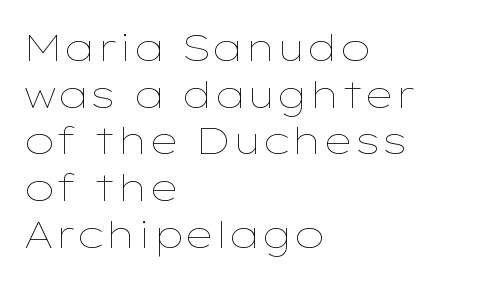
{"italic": "no", "bold": "no", "weight": "thin", "width": "wide", "stroke_contrast": "low", "x_height": "medium", "monospaced": "no", "underline": "no", "align": "left", "line_spacing_ratio": 1.23, "letter_spacing": "normal", "letter_spacing_em": 0.0, "glyph_px": 38}
